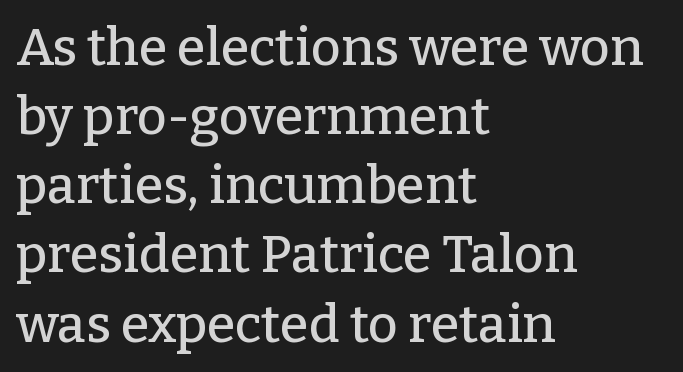
{"serif": "yes", "italic": "no", "width": "normal", "stroke_contrast": "low", "x_height": "medium", "monospaced": "no", "underline": "no", "align": "left", "line_spacing": "normal", "line_spacing_ratio": 1.33, "letter_spacing": "normal", "letter_spacing_em": 0.0, "glyph_px": 52}
